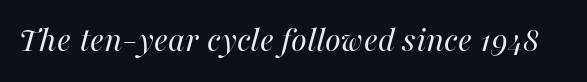
Q: Is the text bold? A: No.
Q: Is the text italic (slanted)? A: Yes, it leans right by about 16 degrees.
Q: Is the text underlined? A: No.
Q: Is the spacing between letters normal or unusually wide? A: Normal.
Q: Width (condensed, normal, or wide)? A: Normal.
Q: Stroke contrast? A: High.
Q: x-height? A: Medium.
Q: Monospaced? A: No.
